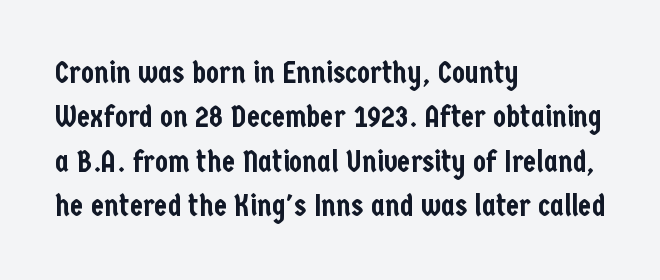
{"serif": "no", "italic": "no", "width": "condensed", "stroke_contrast": "low", "x_height": "medium", "monospaced": "no", "underline": "no", "align": "left", "line_spacing": "normal", "line_spacing_ratio": 1.48, "letter_spacing": "normal", "letter_spacing_em": 0.0, "glyph_px": 30}
